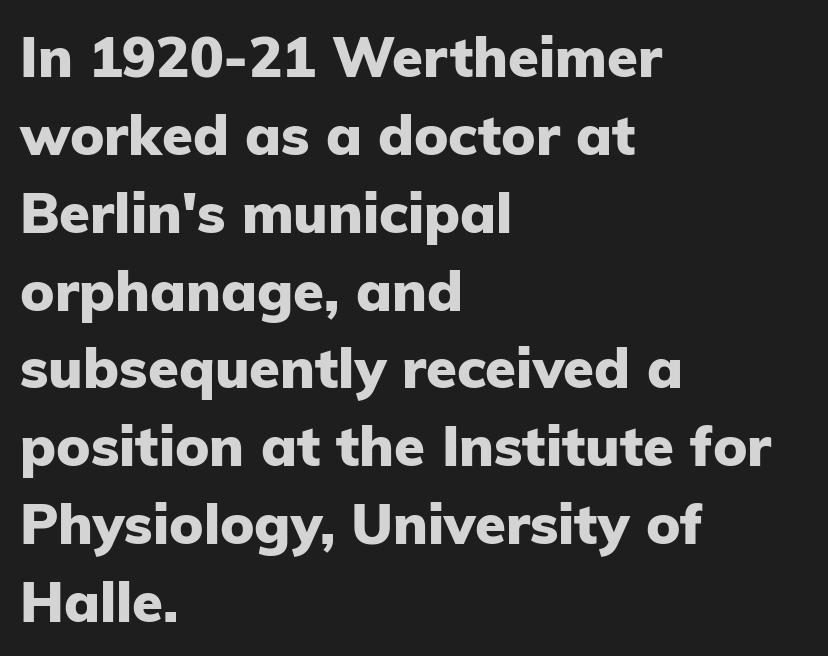
The image shows 56 px heavy sans-serif type, upright; set left-aligned, normal line spacing (1.39x), normal letter spacing, not underlined; low stroke contrast and a medium x-height.
